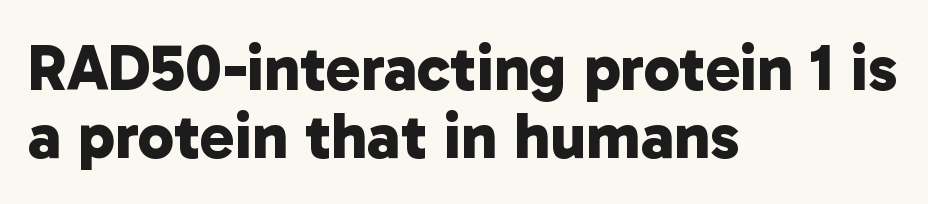
The image shows 65 px bold sans-serif type; set left-aligned, tight line spacing (1.05x), normal letter spacing, not underlined; low stroke contrast and a medium x-height.
